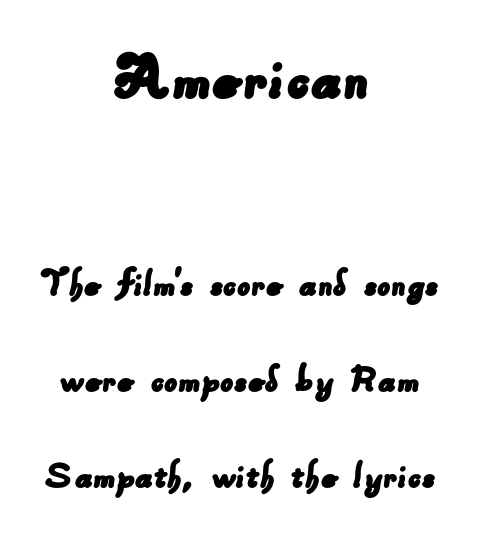
Bigger letters appear in the top chunk; the bottom chunk is reduced. Neither beginnings nor endings align; midpoints do. What kind of face is this? One without serifs — a sans. The passage shown is not underscored anywhere.
